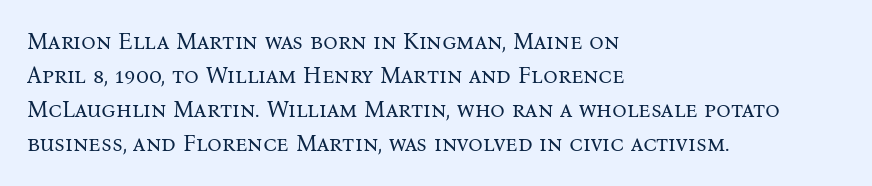
{"italic": "no", "bold": "no", "underline": "no", "align": "left", "line_spacing": "normal", "line_spacing_ratio": 1.48, "letter_spacing": "normal", "letter_spacing_em": 0.0, "glyph_px": 23}
